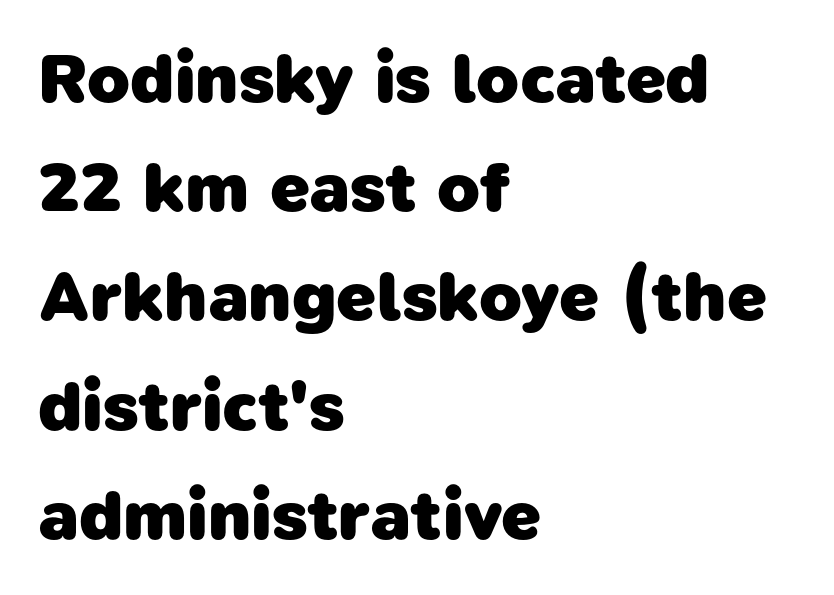
Q: Is the text bold? A: Yes.
Q: Is the typeface a serif or a sans-serif typeface? A: Sans-serif.
Q: Is the text underlined? A: No.
Q: How is the paragraph aligned? A: Left-aligned.
Q: Is the spacing between letters normal or unusually wide? A: Normal.
Q: Is the spacing between lines tight, normal or loose? A: Normal.
Q: Width (condensed, normal, or wide)? A: Normal.
Q: Stroke contrast? A: Low.
Q: x-height? A: Medium.
Q: Monospaced? A: No.
